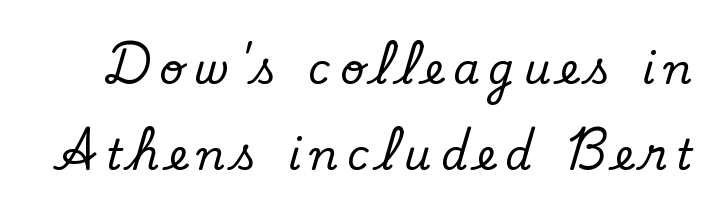
Varying glyph widths throughout — classic text-font behaviour. Vertically, the passage feels expansive, rows floating well apart. The line texture is sparse and dotted thanks to wide tracking. Bare-footed words on every line.
